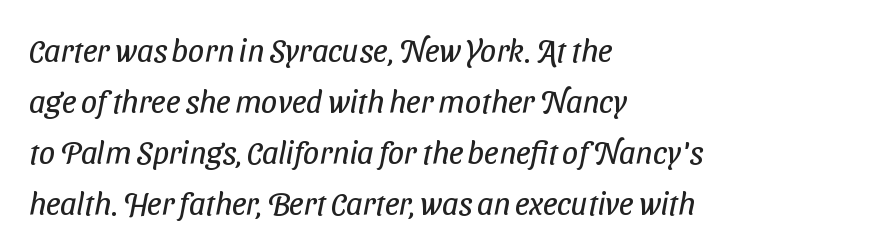
{"serif": "no", "bold": "no", "weight": "regular", "width": "condensed", "stroke_contrast": "low", "x_height": "medium", "monospaced": "no", "underline": "no", "align": "left", "line_spacing": "normal", "line_spacing_ratio": 1.59, "letter_spacing": "normal", "letter_spacing_em": 0.0, "glyph_px": 32}
